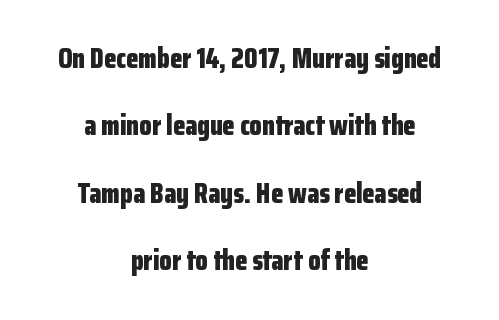
Q: Is the text bold? A: Yes.
Q: Is the text italic (slanted)? A: No, it is upright.
Q: Is the typeface a serif or a sans-serif typeface? A: Sans-serif.
Q: Is the text underlined? A: No.
Q: How is the paragraph aligned? A: Centered.
Q: Is the spacing between letters normal or unusually wide? A: Normal.
Q: Is the spacing between lines tight, normal or loose? A: Loose.
Q: Width (condensed, normal, or wide)? A: Condensed.
Q: Stroke contrast? A: Low.
Q: x-height? A: Medium.
Q: Monospaced? A: No.
